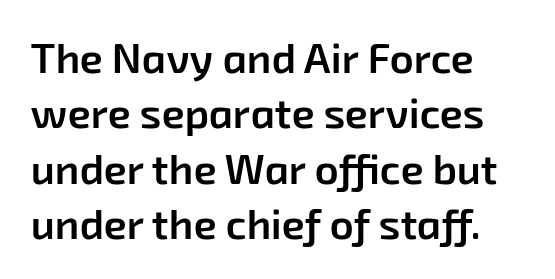
The image shows 42 px semibold sans-serif type; set left-aligned, normal line spacing (1.32x), normal letter spacing, not underlined; low stroke contrast and a medium x-height.
